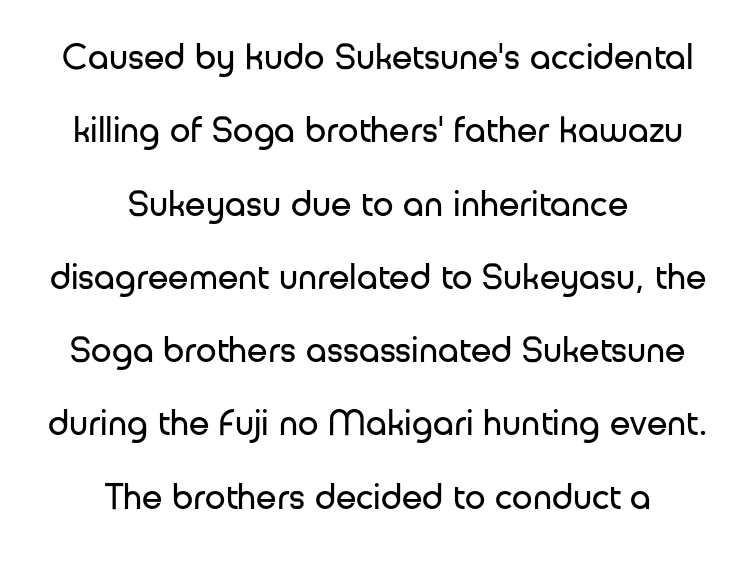
Q: Is the text bold? A: No.
Q: Is the text italic (slanted)? A: No, it is upright.
Q: Is the typeface a serif or a sans-serif typeface? A: Sans-serif.
Q: Is the text underlined? A: No.
Q: How is the paragraph aligned? A: Centered.
Q: Is the spacing between letters normal or unusually wide? A: Normal.
Q: Is the spacing between lines tight, normal or loose? A: Loose.
Q: Width (condensed, normal, or wide)? A: Normal.
Q: Stroke contrast? A: Low.
Q: x-height? A: Medium.
Q: Monospaced? A: No.
